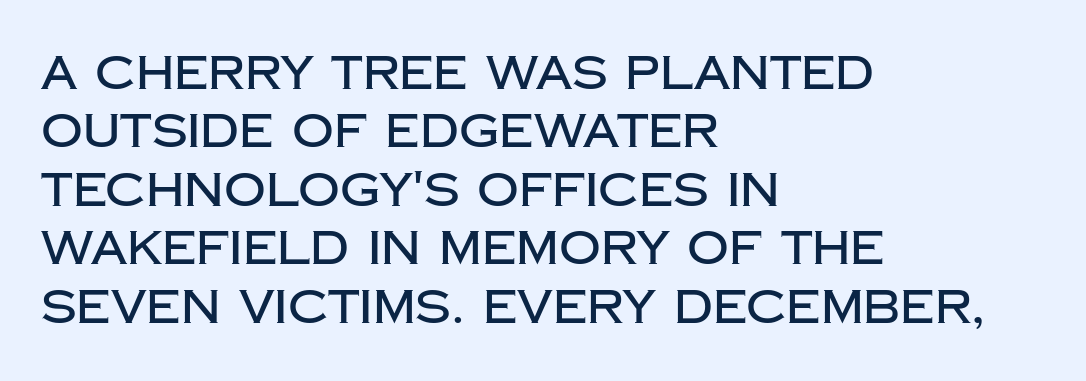
Reading down the column, the eye jumps a familiar distance to each next line. The type sits square on the baseline with zero lean. Spacing verdict: proportional, widths tailored to each character. The zone under the glyphs is completely vacant.
